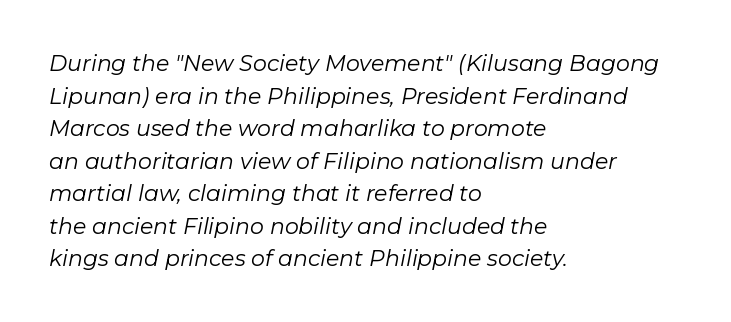
{"italic": "yes", "lean": "right", "slant_degrees": 11, "bold": "no", "underline": "no", "align": "left", "line_spacing": "normal", "line_spacing_ratio": 1.48, "letter_spacing": "normal", "letter_spacing_em": 0.0, "glyph_px": 22}
